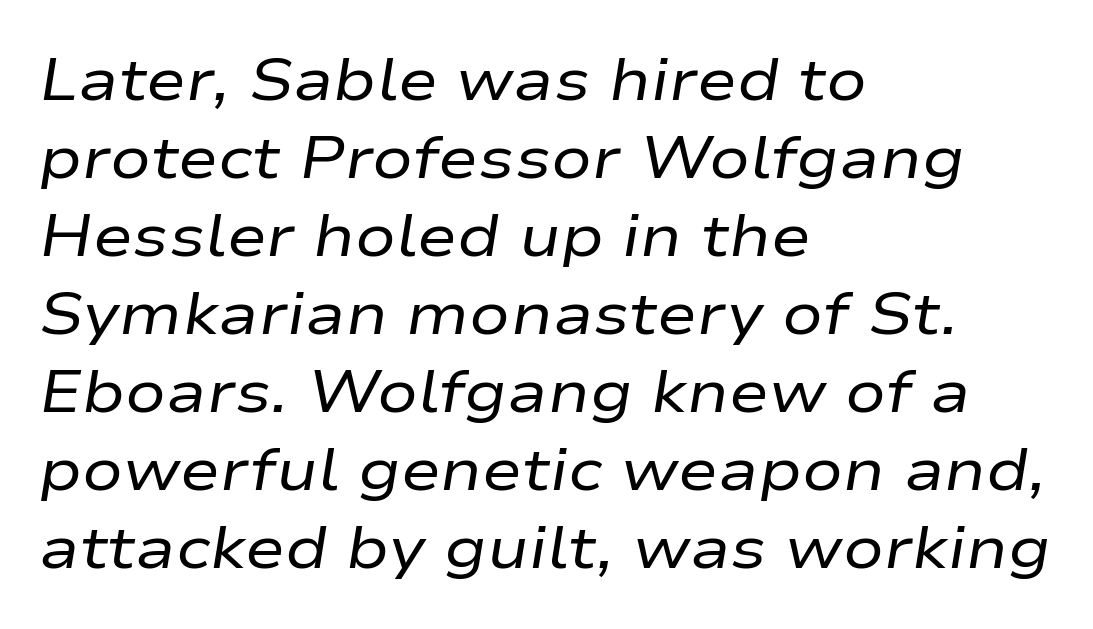
Q: Is the text bold? A: No.
Q: Is the text italic (slanted)? A: Yes, it leans right by about 9 degrees.
Q: Is the text underlined? A: No.
Q: How is the paragraph aligned? A: Left-aligned.
Q: Is the spacing between letters normal or unusually wide? A: Normal.
Q: Is the spacing between lines tight, normal or loose? A: Normal.
Q: Width (condensed, normal, or wide)? A: Wide.
Q: Stroke contrast? A: Low.
Q: x-height? A: Medium.
Q: Monospaced? A: No.
